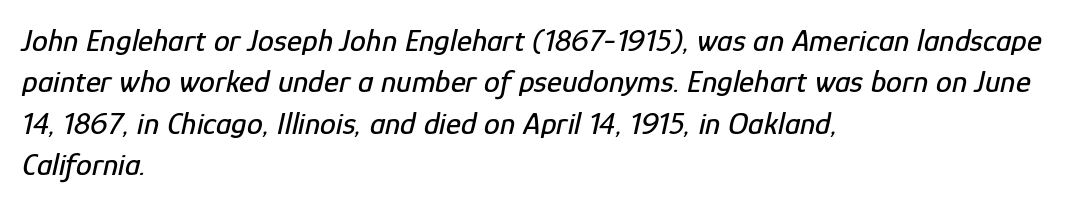
The image shows 32 px condensed type, italic (leaning right); set left-aligned, normal line spacing (1.29x), normal letter spacing, not underlined; low stroke contrast and a medium x-height.
